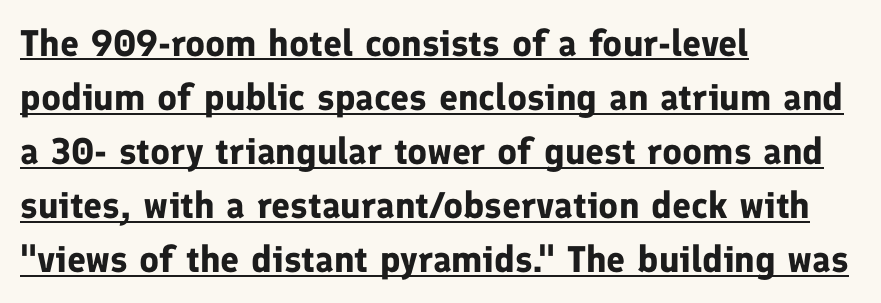
Q: Is the text bold? A: Yes.
Q: Is the text italic (slanted)? A: No, it is upright.
Q: Is the typeface a serif or a sans-serif typeface? A: Sans-serif.
Q: Is the text underlined? A: Yes.
Q: How is the paragraph aligned? A: Left-aligned.
Q: Is the spacing between letters normal or unusually wide? A: Normal.
Q: Is the spacing between lines tight, normal or loose? A: Normal.
Q: Width (condensed, normal, or wide)? A: Normal.
Q: Stroke contrast? A: Low.
Q: x-height? A: Medium.
Q: Monospaced? A: No.
